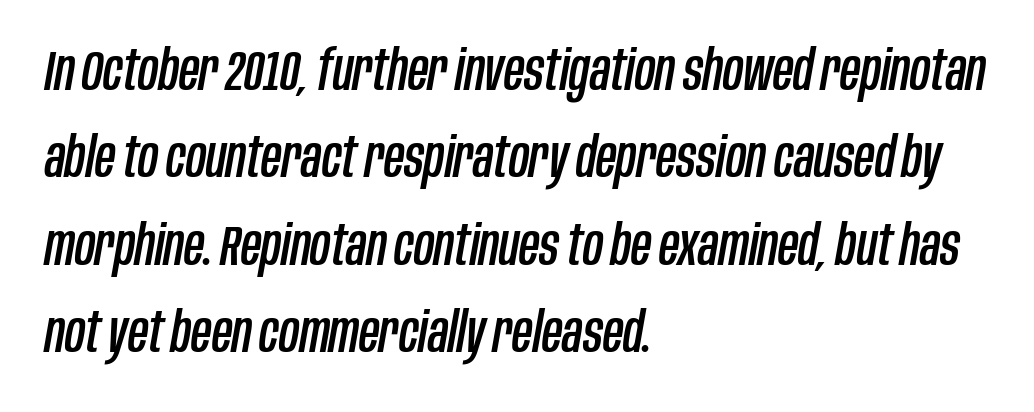
Q: Is the text italic (slanted)? A: Yes, it leans right by about 10 degrees.
Q: Is the text underlined? A: No.
Q: How is the paragraph aligned? A: Left-aligned.
Q: Is the spacing between letters normal or unusually wide? A: Normal.
Q: Is the spacing between lines tight, normal or loose? A: Normal.
Q: Width (condensed, normal, or wide)? A: Condensed.
Q: Stroke contrast? A: Low.
Q: x-height? A: Large.
Q: Monospaced? A: No.
